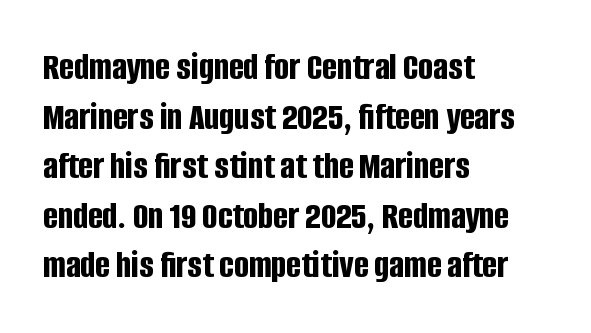
The image shows 39 px bold, condensed sans-serif type, upright; set left-aligned, normal line spacing (1.27x), normal letter spacing, not underlined; low stroke contrast and a large x-height.
